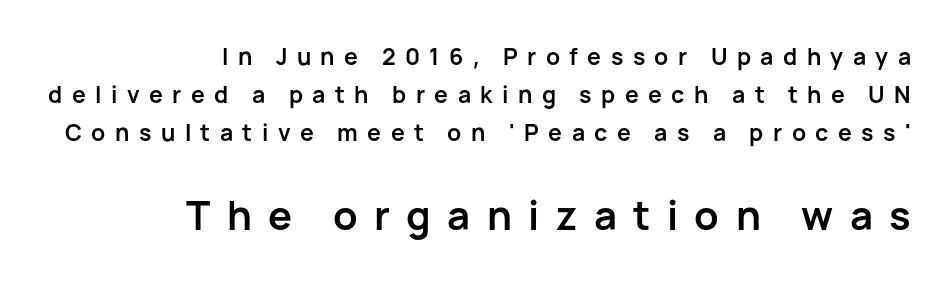
{"serif": "no", "italic": "no", "bold": "yes", "weight": "semibold", "width": "normal", "stroke_contrast": "low", "x_height": "medium", "monospaced": "no", "underline": "no", "align": "right", "line_spacing": "normal", "line_spacing_ratio": 1.66, "letter_spacing": "wide", "letter_spacing_em": 0.41, "larger_block": "second", "size_ratio": 1.74, "glyph_px": 40}
